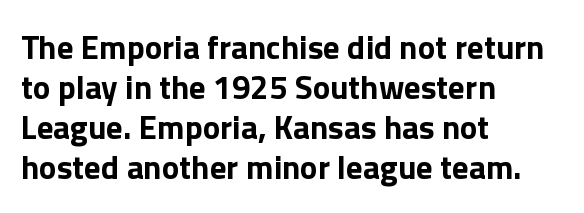
{"serif": "no", "italic": "no", "bold": "yes", "weight": "bold", "width": "normal", "x_height": "medium", "monospaced": "no", "underline": "no", "align": "left", "line_spacing_ratio": 1.21, "letter_spacing": "normal", "letter_spacing_em": 0.0, "glyph_px": 33}
